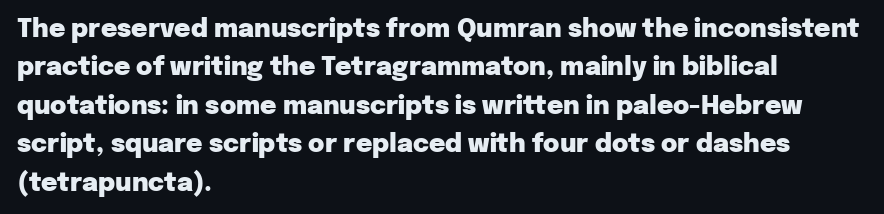
Q: Is the text bold? A: Yes.
Q: Is the text italic (slanted)? A: No, it is upright.
Q: Is the text underlined? A: No.
Q: How is the paragraph aligned? A: Left-aligned.
Q: Is the spacing between letters normal or unusually wide? A: Normal.
Q: Is the spacing between lines tight, normal or loose? A: Normal.
